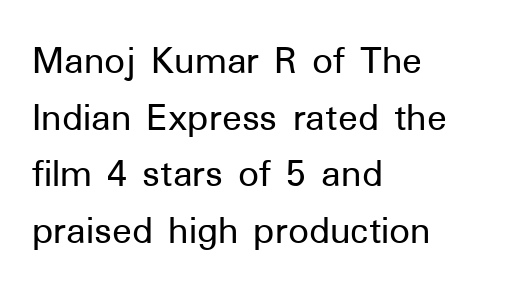
The image shows 41 px sans-serif type, upright; set left-aligned, normal line spacing (1.38x), normal letter spacing, not underlined; low stroke contrast and a medium x-height.
